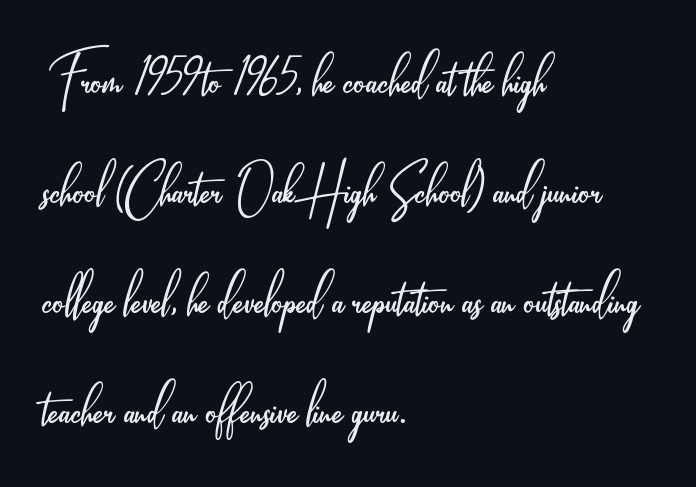
The image shows 71 px light, condensed sans-serif type; set left-aligned, normal line spacing (1.55x), normal letter spacing, not underlined; low stroke contrast and a small x-height.
